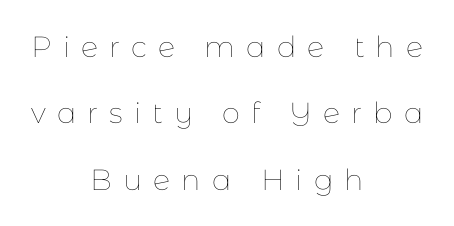
{"italic": "no", "bold": "no", "weight": "thin", "width": "normal", "stroke_contrast": "low", "x_height": "medium", "monospaced": "no", "underline": "no", "align": "center", "line_spacing": "loose", "line_spacing_ratio": 2.29, "letter_spacing": "wide", "letter_spacing_em": 0.38, "glyph_px": 29}
